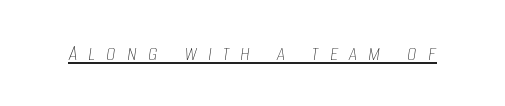
Tracking value appears strongly positive — letters spread wide. The specimen includes a rule beneath the text block's lines. This sample uses an oblique cut, with every glyph tilted off the vertical. Is the stroke heavy? The answer is a plain regular-or-lighter.
